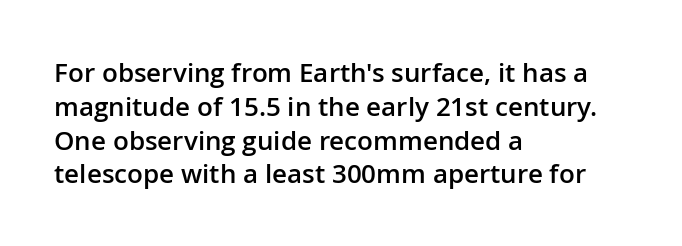
Look at the tracking — it's just the regular setting, nothing added. Line starts are locked; line ends wander. No word sits above an underline. The sample has been set in demibold, a notch under bold.
